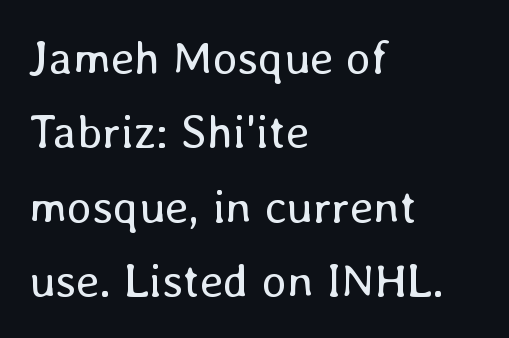
{"italic": "no", "bold": "no", "weight": "regular", "width": "normal", "stroke_contrast": "low", "x_height": "medium", "monospaced": "no", "underline": "no", "align": "left", "line_spacing": "normal", "line_spacing_ratio": 1.58, "letter_spacing": "normal", "letter_spacing_em": 0.0, "glyph_px": 47}
